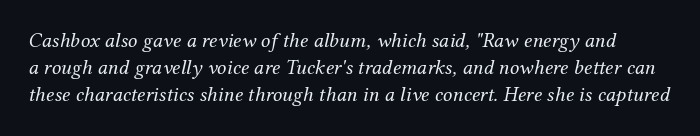
The image shows 21 px text type, italic (leaning right); set normal line spacing (1.29x), normal letter spacing, not underlined.
